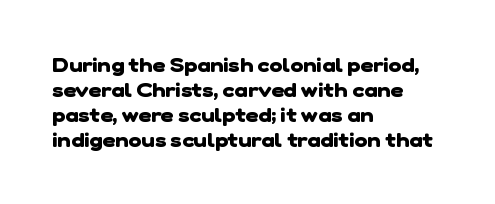
Q: Is the text bold? A: Yes.
Q: Is the text underlined? A: No.
Q: How is the paragraph aligned? A: Left-aligned.
Q: Is the spacing between letters normal or unusually wide? A: Normal.
Q: Is the spacing between lines tight, normal or loose? A: Normal.
